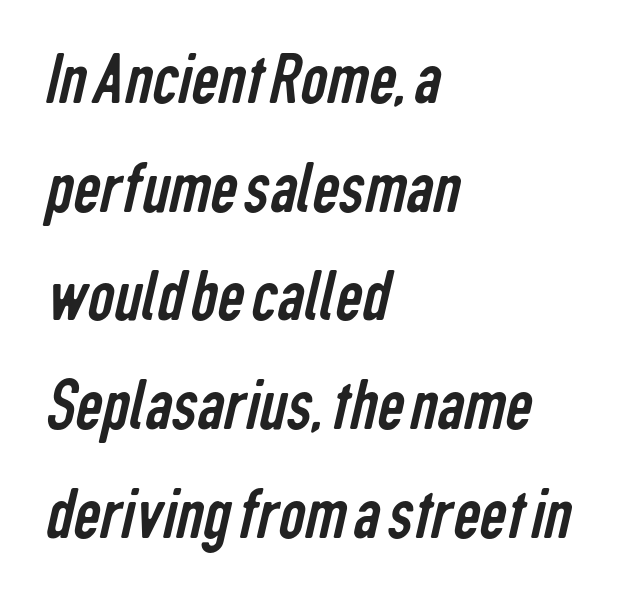
Here the designer chose a conventional face with non-uniform glyph widths. Each row of text sits above clean, open space. Nothing heavy about these letters — not bold at all. This sample is left-justified, so line endings fall wherever the words run out. Regarding leading, the lines here are spaced in the standard way. Stroke terminals: plain, sans-serif.
